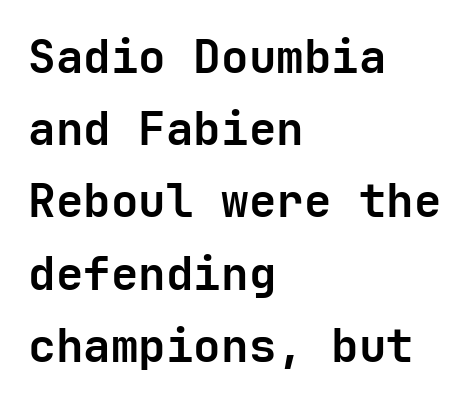
{"serif": "no", "italic": "no", "bold": "yes", "weight": "semibold", "width": "normal", "stroke_contrast": "low", "x_height": "medium", "underline": "no", "align": "left", "line_spacing": "normal", "line_spacing_ratio": 1.57, "letter_spacing": "normal", "letter_spacing_em": 0.0, "glyph_px": 46}
